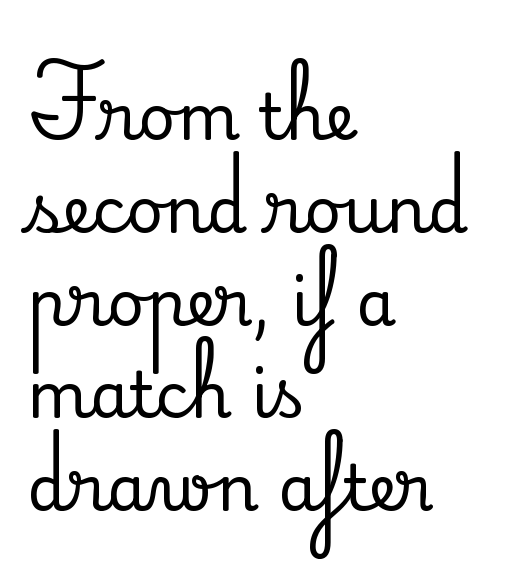
{"serif": "yes", "italic": "no", "width": "normal", "stroke_contrast": "medium", "x_height": "small", "monospaced": "no", "underline": "no", "align": "left", "line_spacing": "normal", "line_spacing_ratio": 1.45, "letter_spacing": "normal", "letter_spacing_em": 0.0, "glyph_px": 64}
